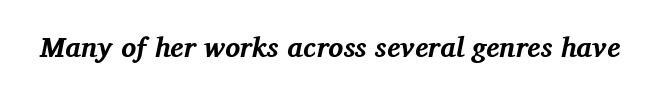
The type is set solid horizontally, with unmodified tracking. The glyphs have the mass of a bold cut. Here the designer chose a conventional face with non-uniform glyph widths. Plain, unruled lines of type. Slant detected: the letters are inclined. The designer went with a serif here, giving each stem small feet.
